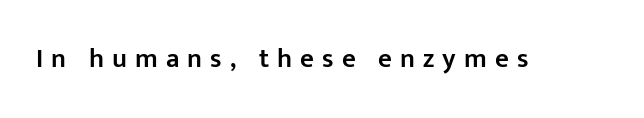
Q: Is the text bold? A: Semi-bold.
Q: Is the text italic (slanted)? A: No, it is upright.
Q: Is the text underlined? A: No.
Q: Is the spacing between letters normal or unusually wide? A: Unusually wide.
